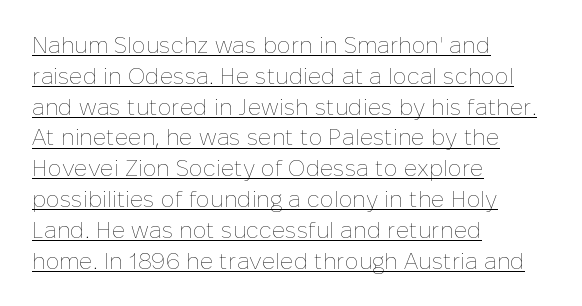
Q: Is the text bold? A: No.
Q: Is the text italic (slanted)? A: No, it is upright.
Q: Is the text underlined? A: Yes.
Q: How is the paragraph aligned? A: Left-aligned.
Q: Is the spacing between letters normal or unusually wide? A: Normal.
Q: Is the spacing between lines tight, normal or loose? A: Normal.
